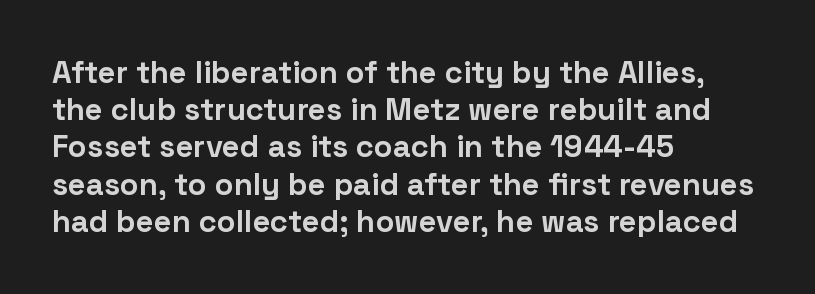
The image shows 31 px bold sans-serif type, upright; set left-aligned, line spacing 1.2x, normal letter spacing, not underlined; low stroke contrast and a medium x-height.
